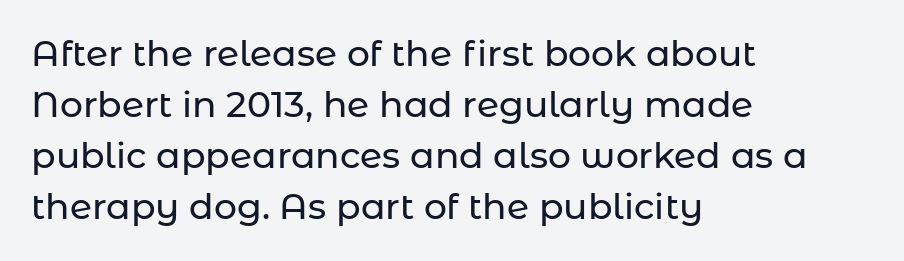
Q: Is the text italic (slanted)? A: No, it is upright.
Q: Is the typeface a serif or a sans-serif typeface? A: Sans-serif.
Q: Is the text underlined? A: No.
Q: How is the paragraph aligned? A: Left-aligned.
Q: Is the spacing between letters normal or unusually wide? A: Normal.
Q: Is the spacing between lines tight, normal or loose? A: Normal.
Q: Width (condensed, normal, or wide)? A: Normal.
Q: Stroke contrast? A: Low.
Q: x-height? A: Medium.
Q: Monospaced? A: No.
